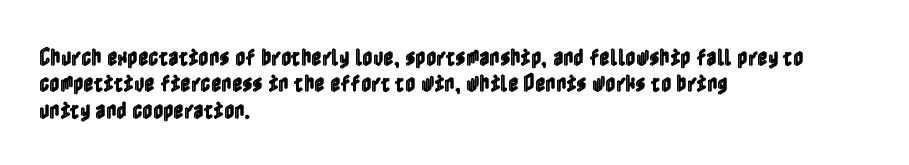
Q: Is the text italic (slanted)? A: No, it is upright.
Q: Is the text underlined? A: No.
Q: How is the paragraph aligned? A: Left-aligned.
Q: Is the spacing between letters normal or unusually wide? A: Normal.
Q: Is the spacing between lines tight, normal or loose? A: Normal.
